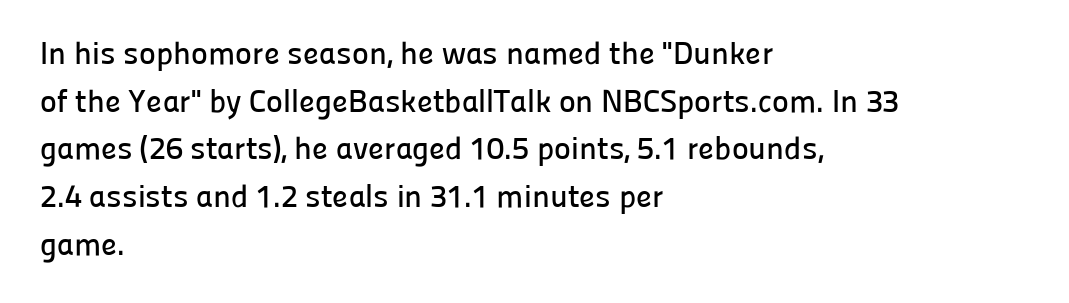
Q: Is the text italic (slanted)? A: No, it is upright.
Q: Is the typeface a serif or a sans-serif typeface? A: Sans-serif.
Q: Is the text underlined? A: No.
Q: How is the paragraph aligned? A: Left-aligned.
Q: Is the spacing between letters normal or unusually wide? A: Normal.
Q: Is the spacing between lines tight, normal or loose? A: Normal.
Q: Width (condensed, normal, or wide)? A: Normal.
Q: Stroke contrast? A: Low.
Q: x-height? A: Medium.
Q: Monospaced? A: No.
